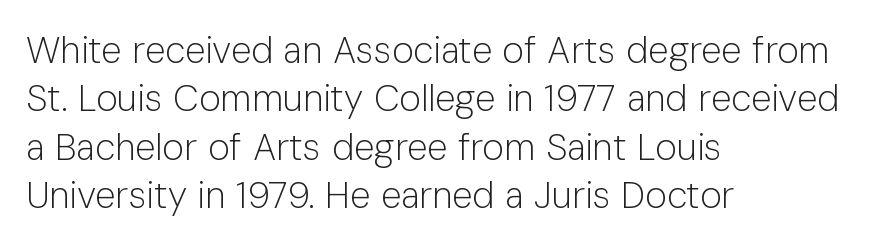
{"serif": "no", "italic": "no", "bold": "no", "weight": "light", "width": "normal", "stroke_contrast": "low", "x_height": "medium", "monospaced": "no", "underline": "no", "align": "left", "line_spacing": "normal", "line_spacing_ratio": 1.31, "letter_spacing": "normal", "letter_spacing_em": 0.0, "glyph_px": 37}
